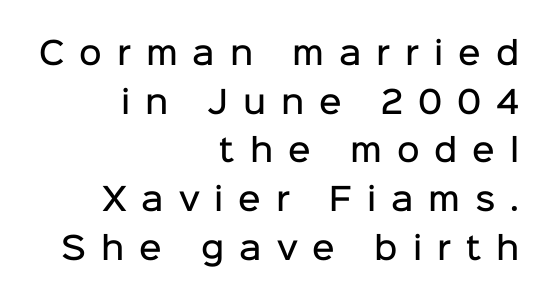
Q: Is the text bold? A: Semi-bold.
Q: Is the text italic (slanted)? A: No, it is upright.
Q: Is the typeface a serif or a sans-serif typeface? A: Sans-serif.
Q: Is the text underlined? A: No.
Q: How is the paragraph aligned? A: Right-aligned.
Q: Is the spacing between letters normal or unusually wide? A: Unusually wide.
Q: Is the spacing between lines tight, normal or loose? A: Normal.
Q: Width (condensed, normal, or wide)? A: Normal.
Q: Stroke contrast? A: Low.
Q: x-height? A: Medium.
Q: Monospaced? A: No.
